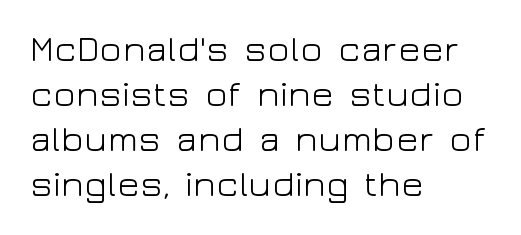
The image shows 37 px light, wide sans-serif type, upright; set left-aligned, line spacing 1.22x, normal letter spacing, not underlined; low stroke contrast and a medium x-height.
